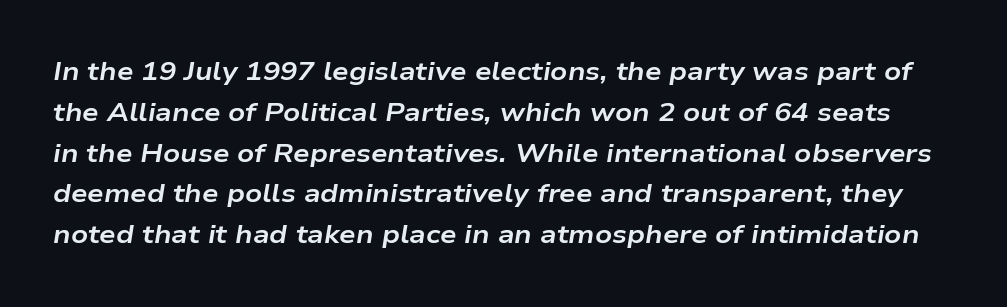
The sample has been set heavy, in full bold. The tracking reads as untouched default to a designer's eye. The string is rendered with underlining switched off. The font's italic variant was chosen for this text. The vertical gap from one line to the next is medium.
